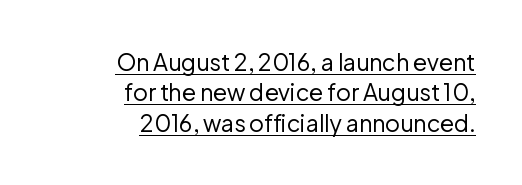
Compared with undecorated copy, this sample adds a rule below the words. The line-height multiplier appears to be the usual default. Unlike italic type, these characters show no tilt at all. Leftover space on each line is placed entirely before the opening word.
